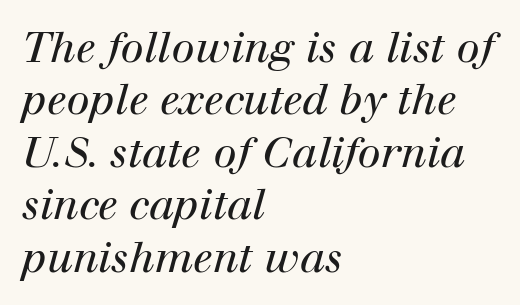
{"serif": "yes", "italic": "yes", "lean": "right", "slant_degrees": 12, "bold": "no", "weight": "regular", "width": "normal", "stroke_contrast": "high", "x_height": "medium", "monospaced": "no", "underline": "no", "align": "left", "line_spacing": "normal", "line_spacing_ratio": 1.25, "letter_spacing": "normal", "letter_spacing_em": 0.0, "glyph_px": 42}
